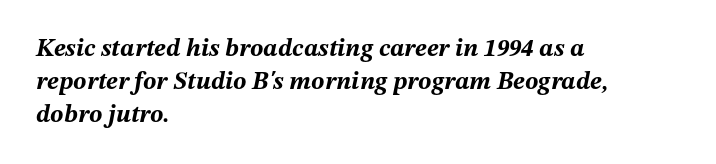
{"italic": "yes", "lean": "right", "slant_degrees": 12, "bold": "yes", "underline": "no", "align": "left", "line_spacing": "normal", "line_spacing_ratio": 1.32, "letter_spacing": "normal", "letter_spacing_em": 0.0, "glyph_px": 25}
